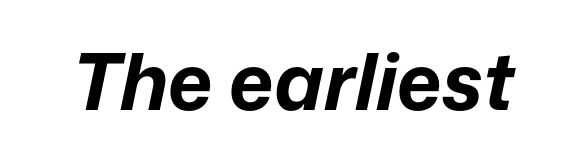
The image shows 78 px bold type, italic (leaning right); set normal letter spacing, not underlined; low stroke contrast and a medium x-height.
